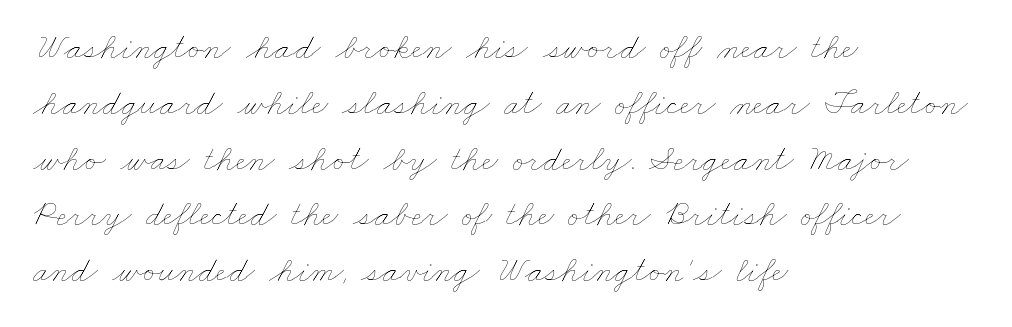
Each stroke keeps to a modest, everyday thickness or less. These lines sit exactly where default settings would place them. This sample uses plain, unmodified letter spacing. The area under the type is left untouched. Looks like regular typesetting: each glyph gets only the width it needs.
